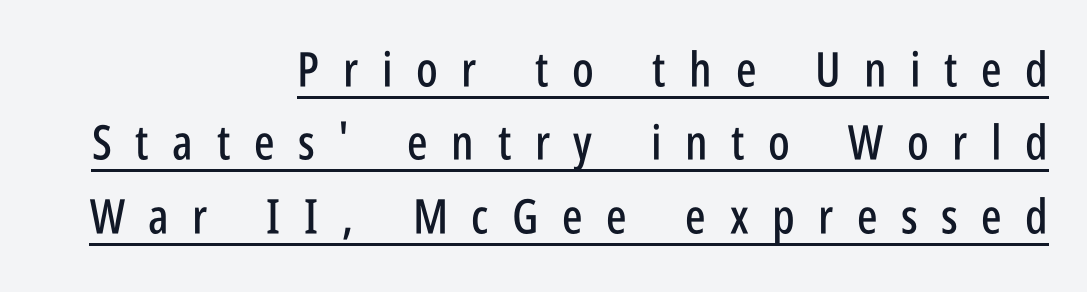
The image shows 48 px condensed sans-serif type, upright; set right-aligned, normal line spacing (1.53x), unusually wide letter spacing (+0.49 em), underlined; low stroke contrast and a large x-height.
